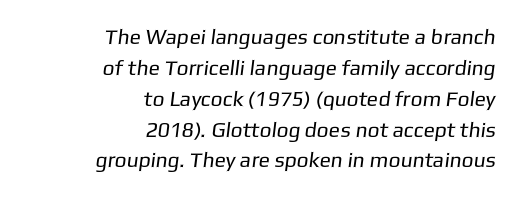
The image shows 21 px text type; set right-aligned, normal line spacing (1.47x), normal letter spacing, not underlined.
